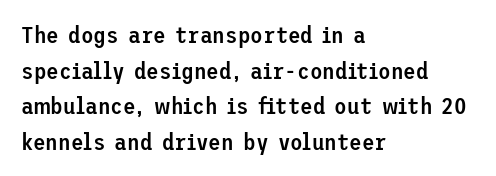
Notice how the passage keeps a crisp vertical edge on the left only. You could call the tracking neutral — neither tight nor loose. Compared with an ordinary text face, these strokes are moderately heavier — a semibold. No italicization has been applied; the sample stays upright.
